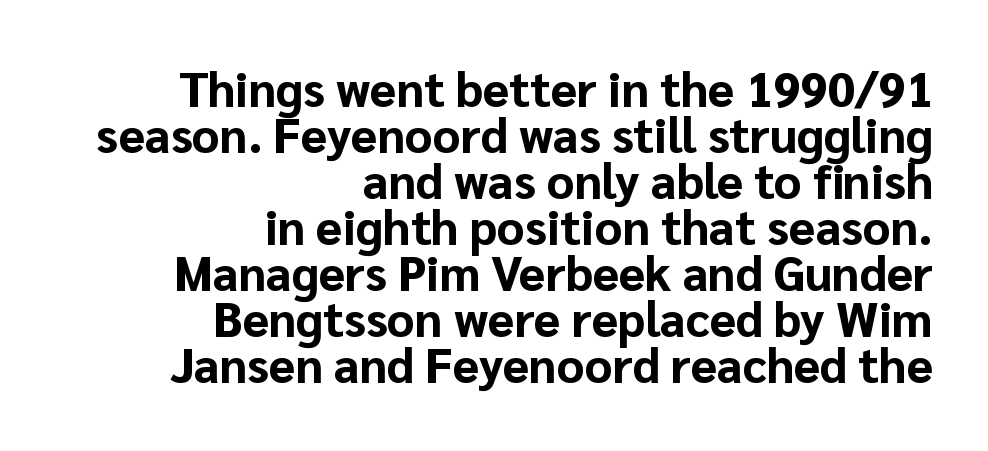
This is heavy type, rendered in bold. Any mark beneath the type? The region is blank. Varying glyph widths throughout — classic text-font behaviour. These lines stack with their right ends in a neat column. Cramped leading. Characters remain perfectly vertical along every line.
